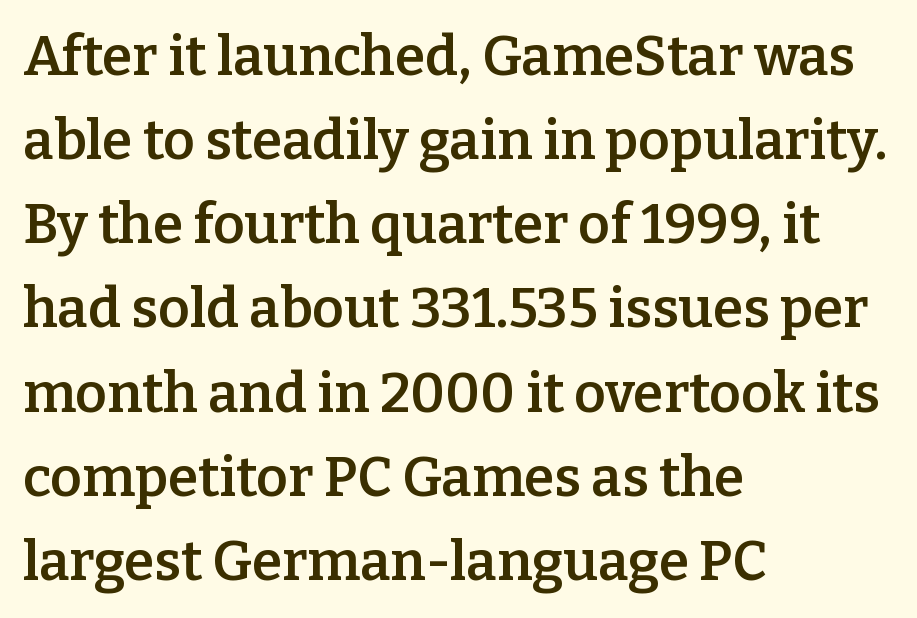
{"serif": "yes", "italic": "no", "bold": "semi", "weight": "semibold", "width": "normal", "stroke_contrast": "low", "x_height": "medium", "monospaced": "no", "underline": "no", "align": "left", "line_spacing": "normal", "line_spacing_ratio": 1.53, "letter_spacing": "normal", "letter_spacing_em": 0.0, "glyph_px": 55}
